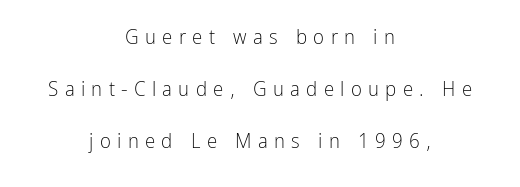
Q: Is the text bold? A: No.
Q: Is the text italic (slanted)? A: No, it is upright.
Q: Is the text underlined? A: No.
Q: How is the paragraph aligned? A: Centered.
Q: Is the spacing between letters normal or unusually wide? A: Unusually wide.
Q: Is the spacing between lines tight, normal or loose? A: Loose.
